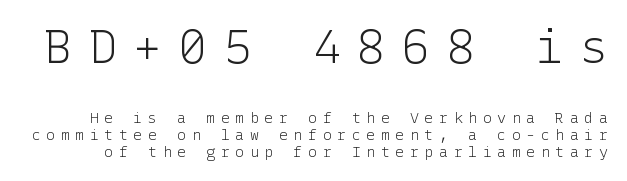
{"serif": "no", "italic": "no", "bold": "no", "weight": "light", "width": "normal", "stroke_contrast": "low", "x_height": "medium", "underline": "no", "line_spacing": "tight", "line_spacing_ratio": 1.14, "letter_spacing": "wide", "letter_spacing_em": 0.37, "larger_block": "first", "size_ratio": 3.07, "glyph_px": 46}
